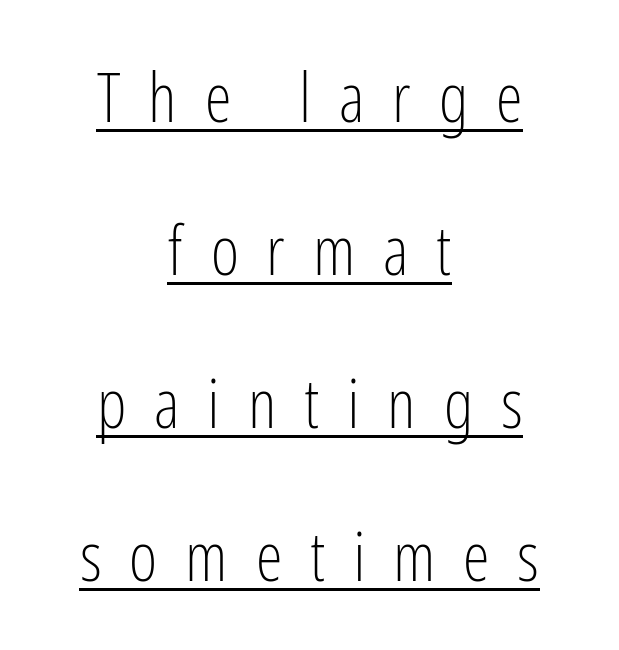
Q: Is the text bold? A: No.
Q: Is the text italic (slanted)? A: No, it is upright.
Q: Is the typeface a serif or a sans-serif typeface? A: Sans-serif.
Q: Is the text underlined? A: Yes.
Q: How is the paragraph aligned? A: Centered.
Q: Is the spacing between letters normal or unusually wide? A: Unusually wide.
Q: Is the spacing between lines tight, normal or loose? A: Loose.
Q: Width (condensed, normal, or wide)? A: Condensed.
Q: Stroke contrast? A: Low.
Q: x-height? A: Medium.
Q: Monospaced? A: No.
